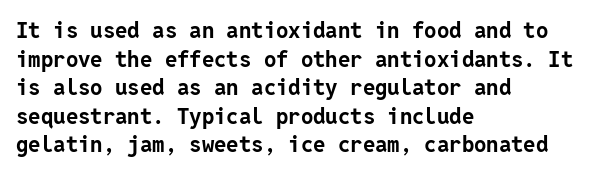
Q: Is the text bold? A: Yes.
Q: Is the text italic (slanted)? A: No, it is upright.
Q: Is the text underlined? A: No.
Q: How is the paragraph aligned? A: Left-aligned.
Q: Is the spacing between letters normal or unusually wide? A: Normal.
Q: Is the spacing between lines tight, normal or loose? A: Normal.
